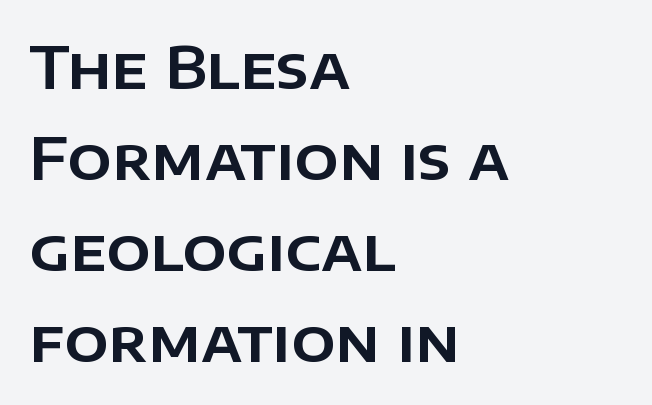
The image shows 58 px sans-serif type, upright; set left-aligned, normal line spacing (1.57x), normal letter spacing, not underlined; low stroke contrast and a large x-height.
